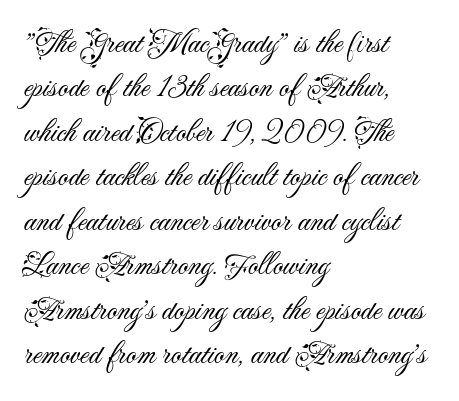
Q: Is the text bold? A: No.
Q: Is the text italic (slanted)? A: Yes.
Q: Is the typeface a serif or a sans-serif typeface? A: Sans-serif.
Q: Is the text underlined? A: No.
Q: How is the paragraph aligned? A: Left-aligned.
Q: Is the spacing between letters normal or unusually wide? A: Normal.
Q: Is the spacing between lines tight, normal or loose? A: Normal.
Q: Width (condensed, normal, or wide)? A: Normal.
Q: Stroke contrast? A: Medium.
Q: x-height? A: Small.
Q: Monospaced? A: No.
